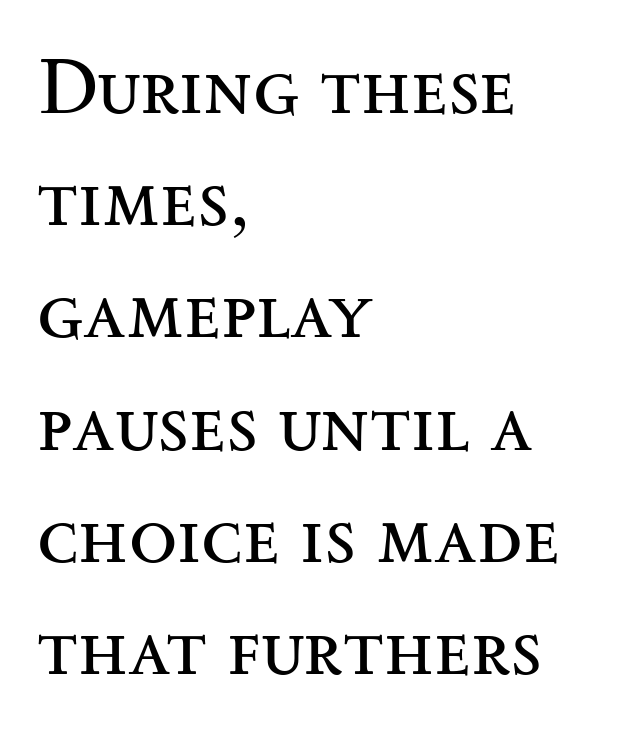
{"serif": "yes", "italic": "no", "bold": "no", "weight": "regular", "width": "wide", "stroke_contrast": "medium", "x_height": "small", "monospaced": "no", "underline": "no", "align": "left", "line_spacing": "normal", "line_spacing_ratio": 1.42, "letter_spacing": "normal", "letter_spacing_em": 0.0, "glyph_px": 79}
